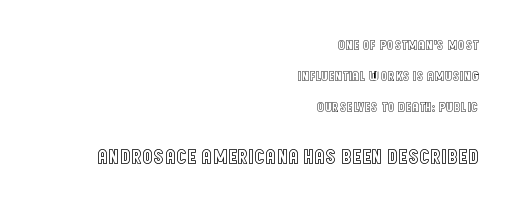
The image shows 21 px text type, upright; set right-aligned, loose line spacing (2.2x), normal letter spacing, not underlined; the second (bottom) block is 1.5x larger.
